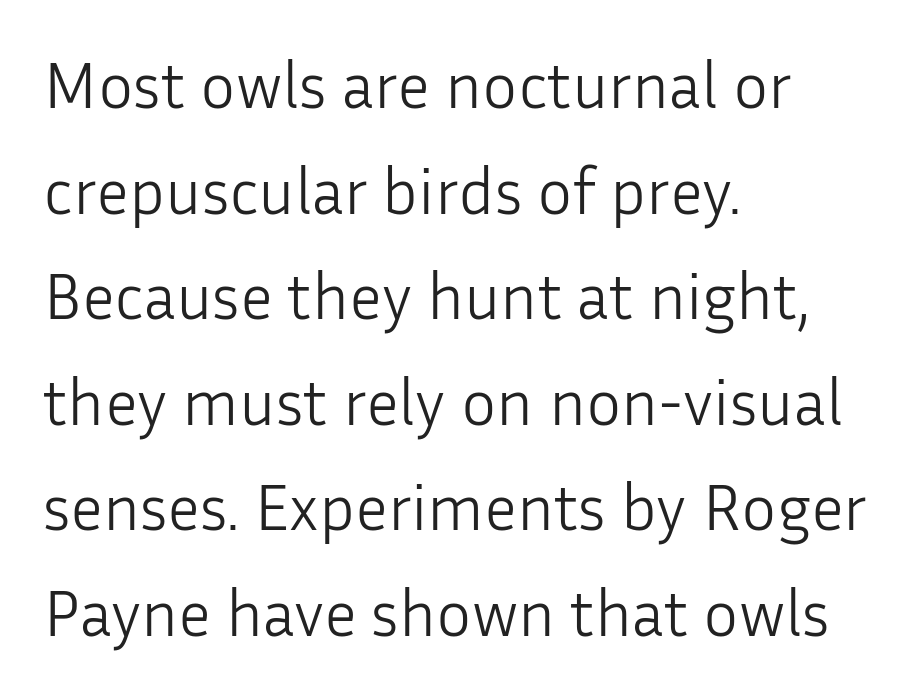
The image shows 66 px light sans-serif type, upright; set left-aligned, normal line spacing (1.6x), normal letter spacing, not underlined; low stroke contrast and a medium x-height.
